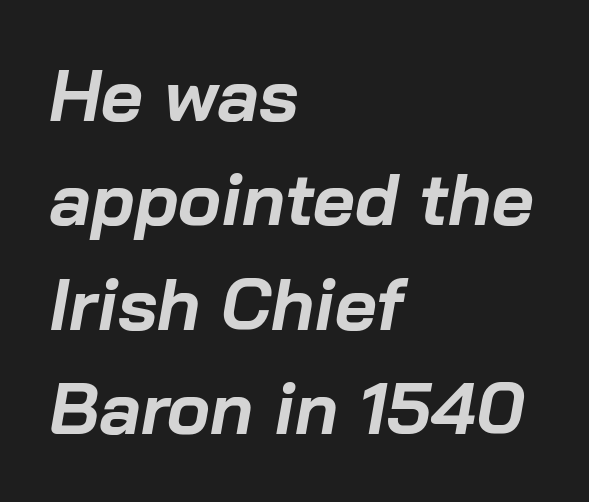
The lettering tilts uniformly, giving the passage an italic look. Students, this is bold: see how much ink each stroke carries. Think of a printed novel: that variable character pitch is what you see here. The string is rendered with underlining switched off. Is the letter spacing exaggerated? No — it looks like the ordinary default.
